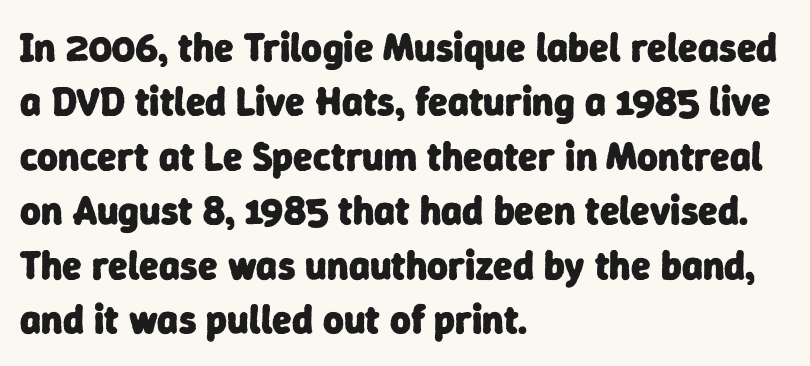
The image shows 40 px heavy sans-serif type; set left-aligned, normal line spacing (1.36x), normal letter spacing, not underlined; low stroke contrast and a medium x-height.
